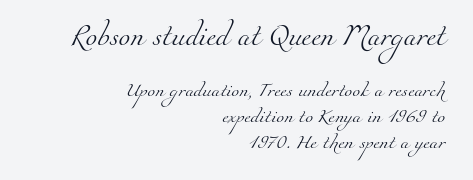
Anything drawn beneath the words? Only blank space. The ragged edge is on the left, which tells us the setting is flush right. Scale decreases going downward across the two blocks. No extra tracking has been applied to these lines.
